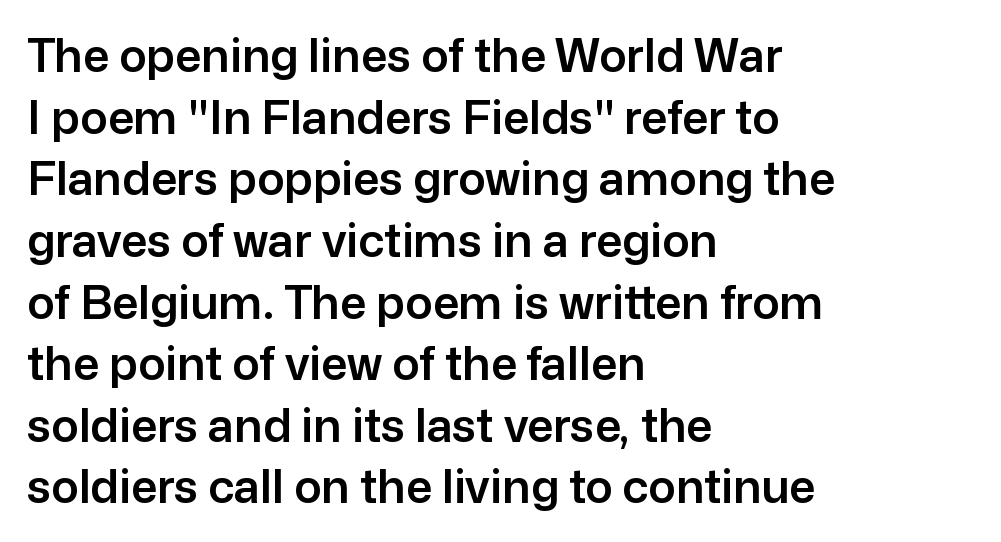
The image shows 46 px sans-serif type, upright; set left-aligned, normal line spacing (1.34x), normal letter spacing, not underlined; low stroke contrast and a medium x-height.
